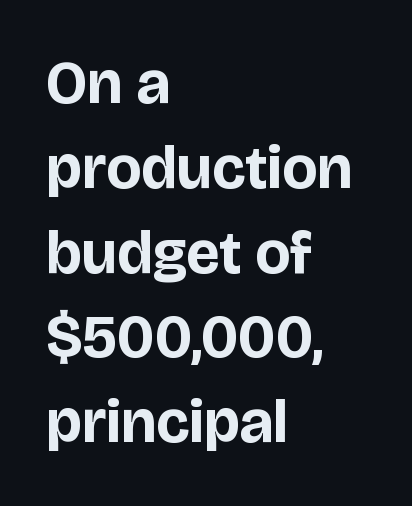
Spacing verdict: proportional, widths tailored to each character. One glance says typical: line gaps are just what's usual. The gaps between neighbouring characters are ordinary and unremarkable. Line beginnings align vertically; line endings do not. In terms of letterform style, serifs are entirely absent.
